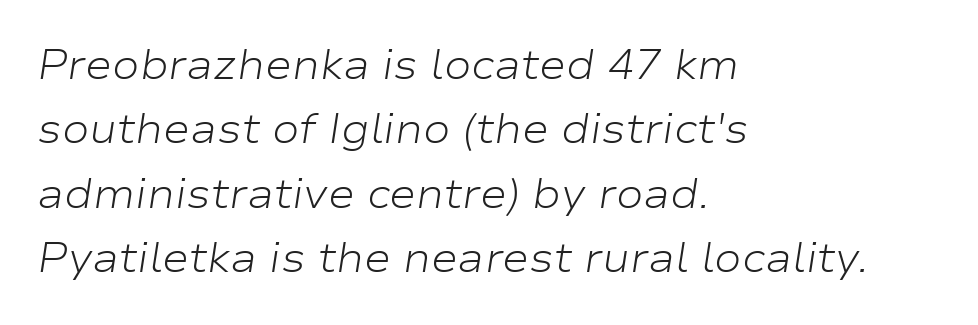
Q: Is the text bold? A: No.
Q: Is the text italic (slanted)? A: Yes, it leans right by about 9 degrees.
Q: Is the text underlined? A: No.
Q: How is the paragraph aligned? A: Left-aligned.
Q: Is the spacing between letters normal or unusually wide? A: Normal.
Q: Is the spacing between lines tight, normal or loose? A: Normal.
Q: Width (condensed, normal, or wide)? A: Wide.
Q: Stroke contrast? A: Low.
Q: x-height? A: Medium.
Q: Monospaced? A: No.
